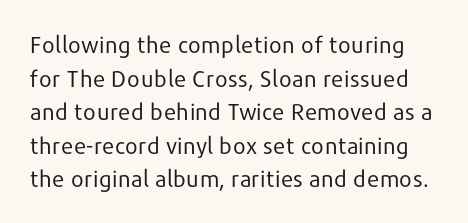
The image shows 23 px text type, upright; set normal line spacing (1.46x), normal letter spacing, not underlined.
